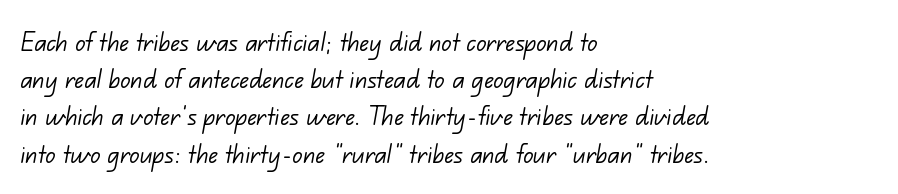
{"serif": "no", "bold": "no", "weight": "light", "width": "normal", "stroke_contrast": "low", "x_height": "small", "monospaced": "no", "underline": "no", "align": "left", "line_spacing_ratio": 1.2, "letter_spacing": "normal", "letter_spacing_em": 0.0, "glyph_px": 31}
